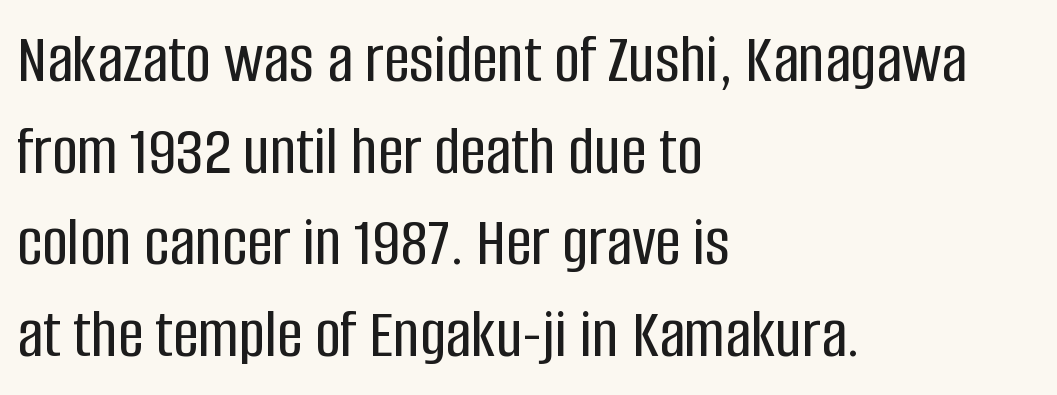
Q: Is the text italic (slanted)? A: No, it is upright.
Q: Is the typeface a serif or a sans-serif typeface? A: Sans-serif.
Q: Is the text underlined? A: No.
Q: How is the paragraph aligned? A: Left-aligned.
Q: Is the spacing between letters normal or unusually wide? A: Normal.
Q: Is the spacing between lines tight, normal or loose? A: Normal.
Q: Width (condensed, normal, or wide)? A: Condensed.
Q: Stroke contrast? A: Low.
Q: x-height? A: Large.
Q: Monospaced? A: No.
